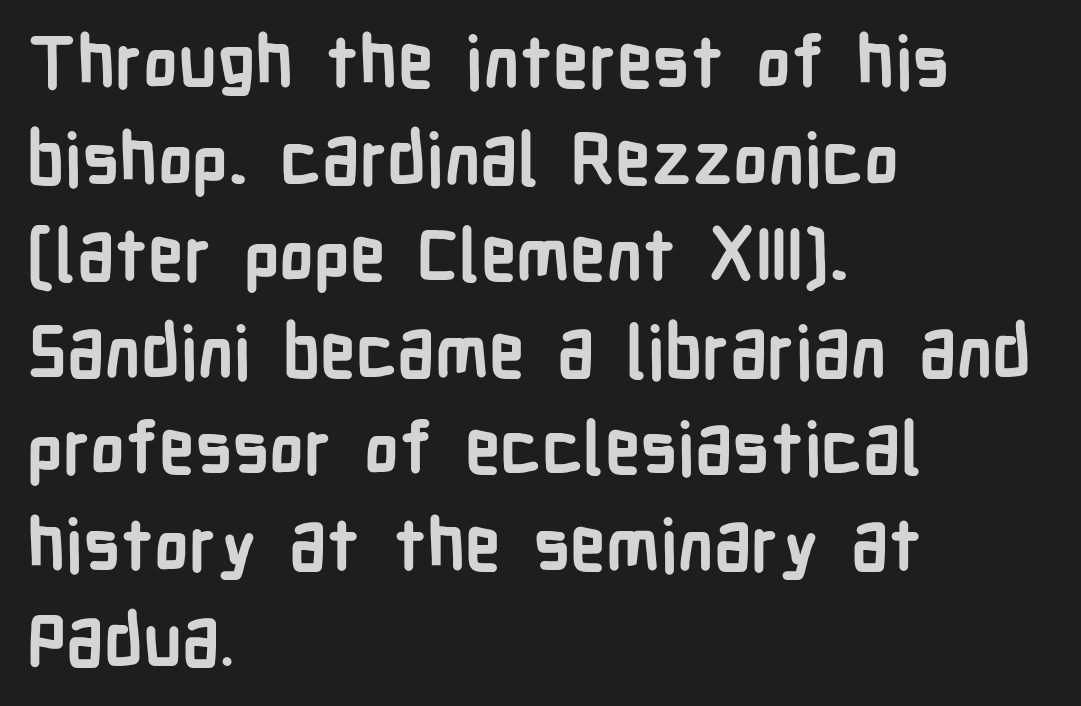
The image shows 71 px semibold, condensed sans-serif type, upright; set left-aligned, normal line spacing (1.36x), normal letter spacing, not underlined; low stroke contrast and a medium x-height.
